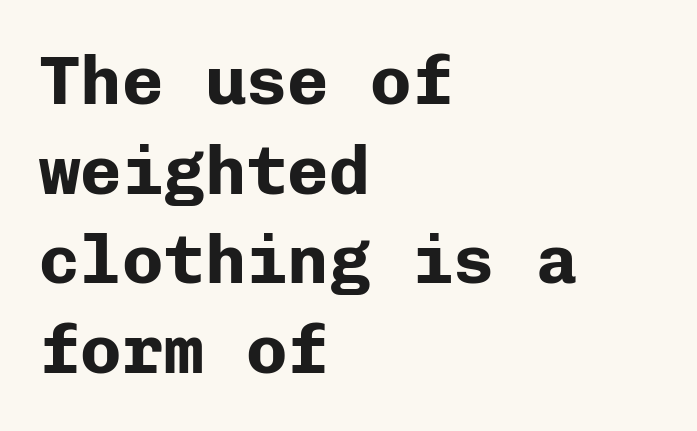
Q: Is the text bold? A: Yes.
Q: Is the text italic (slanted)? A: No, it is upright.
Q: Is the typeface a serif or a sans-serif typeface? A: Sans-serif.
Q: Is the text underlined? A: No.
Q: How is the paragraph aligned? A: Left-aligned.
Q: Is the spacing between letters normal or unusually wide? A: Normal.
Q: Is the spacing between lines tight, normal or loose? A: Normal.
Q: Width (condensed, normal, or wide)? A: Normal.
Q: Stroke contrast? A: Low.
Q: x-height? A: Medium.
Q: Monospaced? A: Yes.
